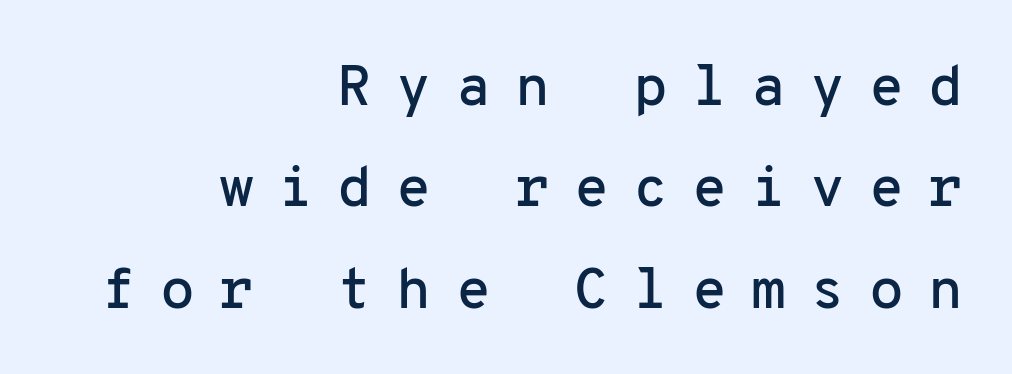
The image shows 57 px sans-serif type, upright, monospaced; set right-aligned, line spacing 1.78x, unusually wide letter spacing (+0.42 em), not underlined; low stroke contrast and a medium x-height.
